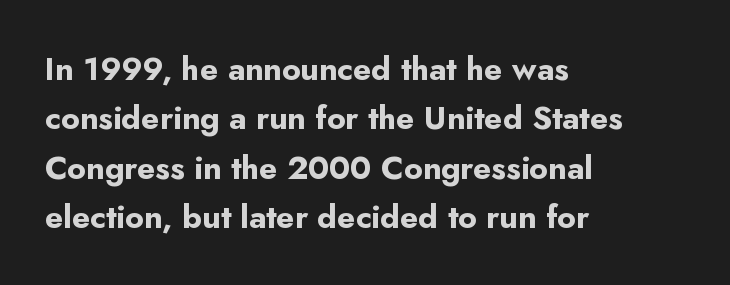
Where is the straight margin? On the left. Ordinary non-slanted type is in use. The type family on display is of the sans-serif kind. Just letters on the line, the space beneath them empty.
